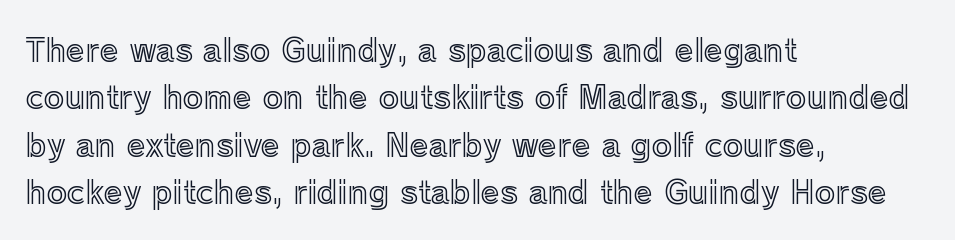
{"italic": "no", "width": "normal", "x_height": "medium", "monospaced": "no", "underline": "no", "align": "left", "line_spacing": "normal", "line_spacing_ratio": 1.53, "letter_spacing": "normal", "letter_spacing_em": 0.0, "glyph_px": 31}
